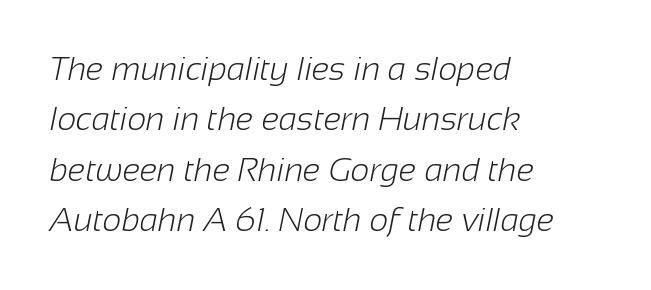
{"serif": "no", "bold": "no", "weight": "light", "width": "normal", "stroke_contrast": "low", "x_height": "medium", "monospaced": "no", "underline": "no", "align": "left", "line_spacing": "normal", "line_spacing_ratio": 1.53, "letter_spacing": "normal", "letter_spacing_em": 0.0, "glyph_px": 33}
